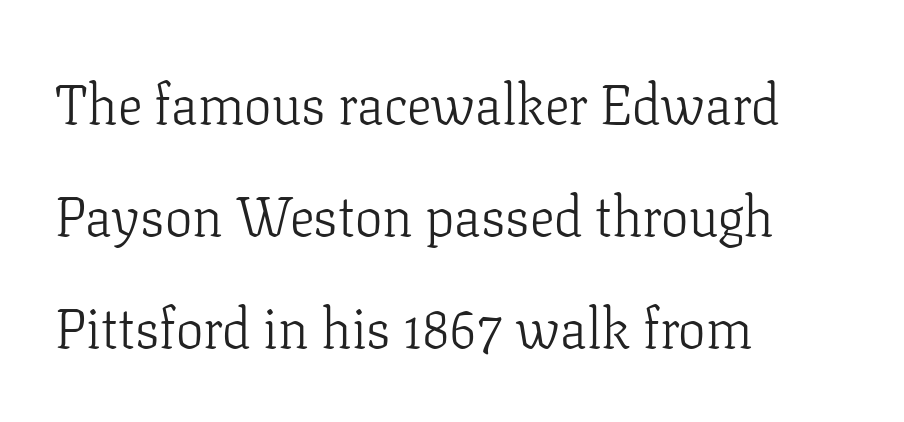
{"serif": "yes", "italic": "no", "bold": "no", "weight": "light", "width": "normal", "stroke_contrast": "low", "x_height": "medium", "monospaced": "no", "underline": "no", "align": "left", "line_spacing": "loose", "line_spacing_ratio": 2.04, "letter_spacing": "normal", "letter_spacing_em": 0.0, "glyph_px": 55}
